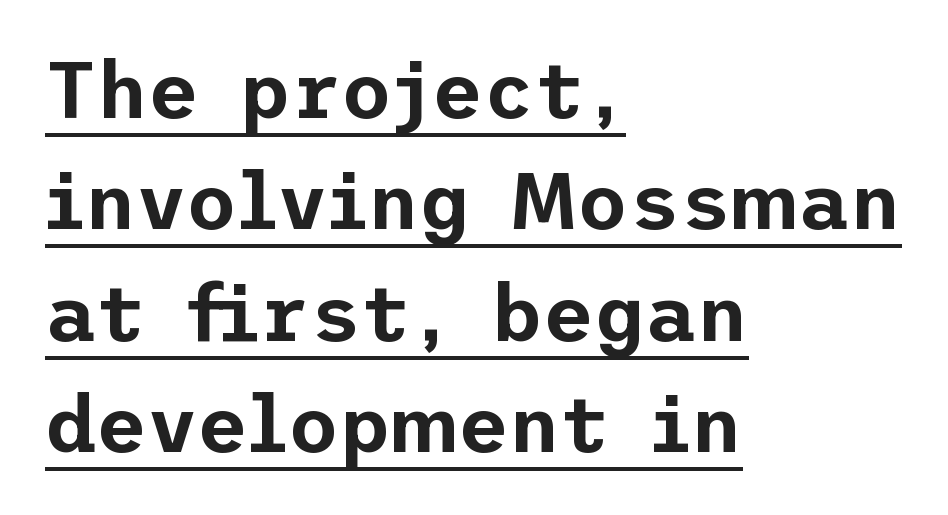
When letters stand straight like this, we call the style roman or upright. One-word summary of the alignment: left. In terms of letterspacing, this is plain default setting. The space between consecutive lines is moderate.
